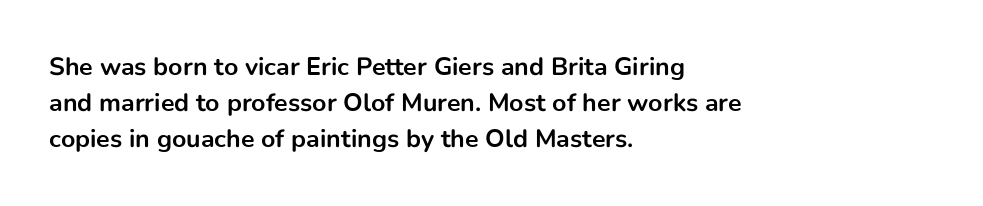
{"italic": "no", "bold": "yes", "underline": "no", "align": "left", "line_spacing": "normal", "line_spacing_ratio": 1.45, "letter_spacing": "normal", "letter_spacing_em": 0.0, "glyph_px": 25}
